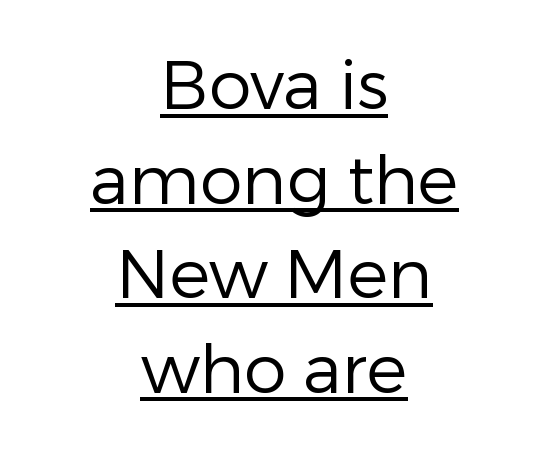
Quick note: interline space is typical. A baseline rule has been typeset under these characters. Is this a fixed-width face? No — the glyphs have proportional, varying widths. Vertical stems look standard width or narrower in stroke.
